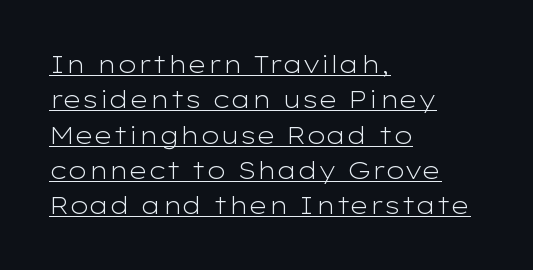
Q: Is the text bold? A: No.
Q: Is the text italic (slanted)? A: No, it is upright.
Q: Is the text underlined? A: Yes.
Q: How is the paragraph aligned? A: Left-aligned.
Q: Is the spacing between letters normal or unusually wide? A: Normal.
Q: Is the spacing between lines tight, normal or loose? A: Normal.
